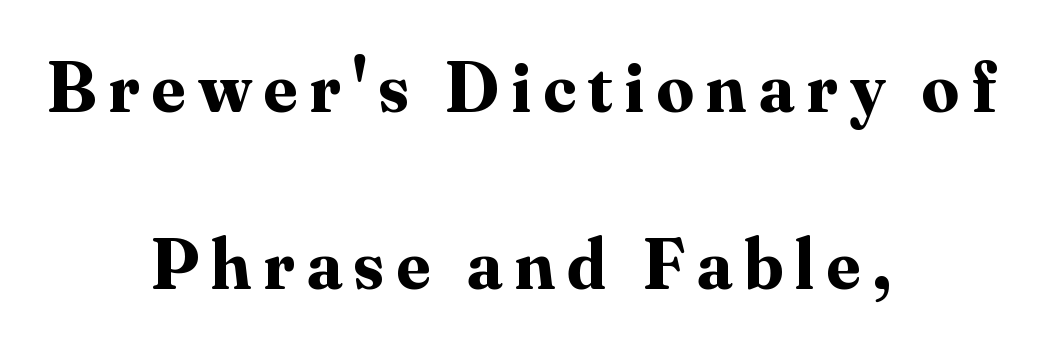
Q: Is the text bold? A: Yes.
Q: Is the text italic (slanted)? A: No, it is upright.
Q: Is the typeface a serif or a sans-serif typeface? A: Serif.
Q: Is the text underlined? A: No.
Q: How is the paragraph aligned? A: Centered.
Q: Is the spacing between lines tight, normal or loose? A: Loose.
Q: Width (condensed, normal, or wide)? A: Normal.
Q: Stroke contrast? A: Medium.
Q: x-height? A: Small.
Q: Monospaced? A: No.
